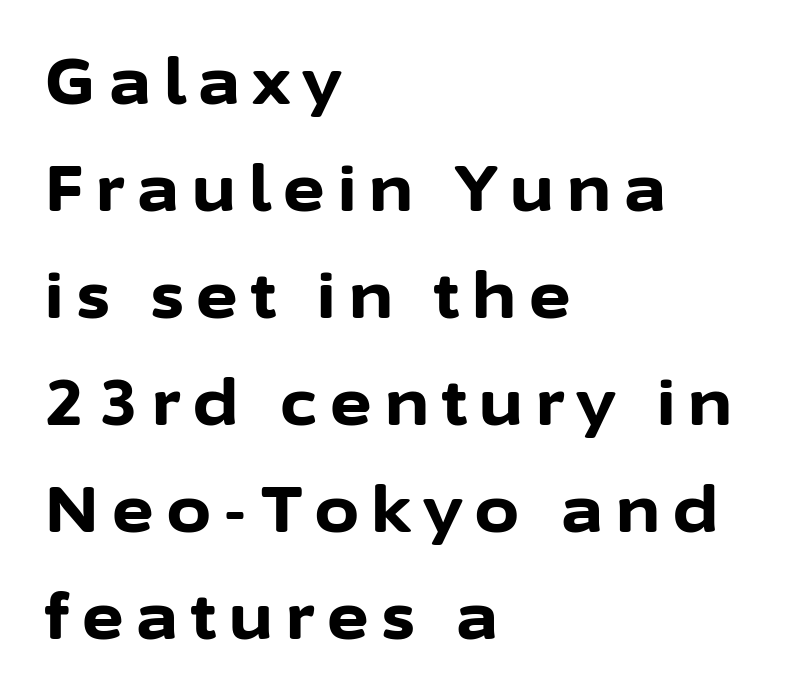
Q: Is the text bold? A: Yes.
Q: Is the text italic (slanted)? A: No, it is upright.
Q: Is the typeface a serif or a sans-serif typeface? A: Sans-serif.
Q: Is the text underlined? A: No.
Q: How is the paragraph aligned? A: Left-aligned.
Q: Is the spacing between letters normal or unusually wide? A: Unusually wide.
Q: Is the spacing between lines tight, normal or loose? A: Normal.
Q: Width (condensed, normal, or wide)? A: Normal.
Q: Stroke contrast? A: Low.
Q: x-height? A: Medium.
Q: Monospaced? A: No.
